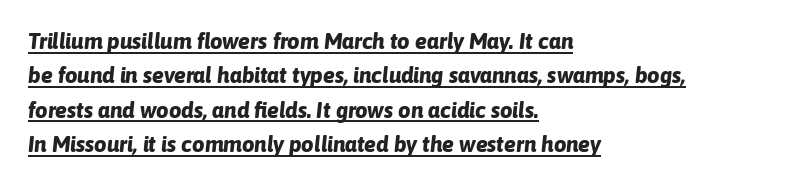
The image shows 22 px bold type, italic (leaning right); set left-aligned, normal line spacing (1.56x), normal letter spacing, underlined.
